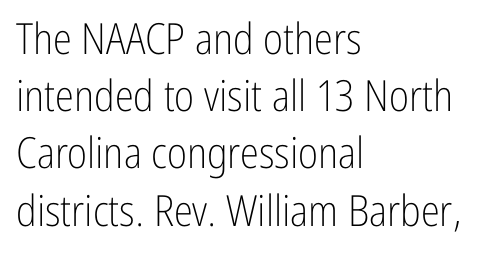
Q: Is the text bold? A: No.
Q: Is the text italic (slanted)? A: No, it is upright.
Q: Is the typeface a serif or a sans-serif typeface? A: Sans-serif.
Q: Is the text underlined? A: No.
Q: How is the paragraph aligned? A: Left-aligned.
Q: Is the spacing between letters normal or unusually wide? A: Normal.
Q: Is the spacing between lines tight, normal or loose? A: Normal.
Q: Width (condensed, normal, or wide)? A: Condensed.
Q: Stroke contrast? A: Low.
Q: x-height? A: Medium.
Q: Monospaced? A: No.
